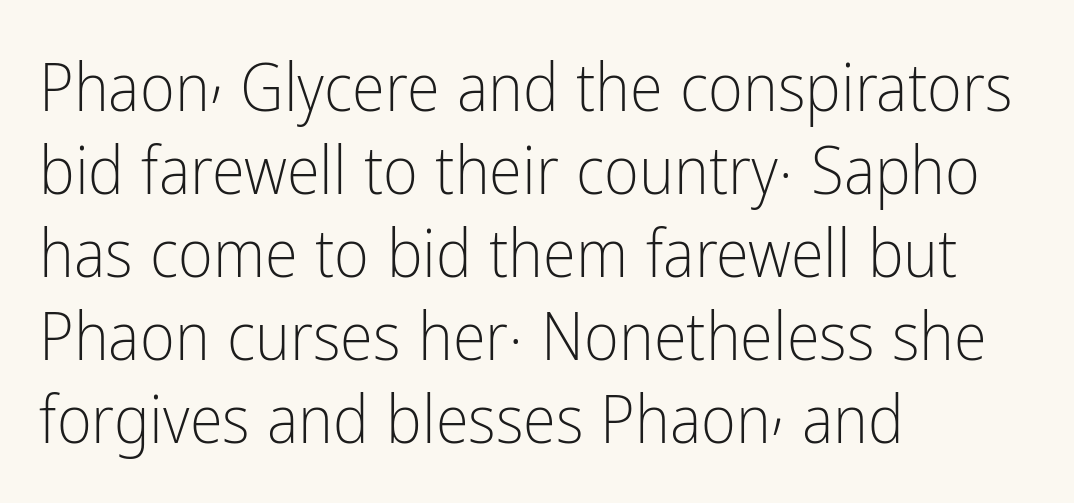
Q: Is the text bold? A: No.
Q: Is the text italic (slanted)? A: No, it is upright.
Q: Is the typeface a serif or a sans-serif typeface? A: Sans-serif.
Q: Is the text underlined? A: No.
Q: How is the paragraph aligned? A: Left-aligned.
Q: Is the spacing between letters normal or unusually wide? A: Normal.
Q: Width (condensed, normal, or wide)? A: Condensed.
Q: Stroke contrast? A: Low.
Q: x-height? A: Medium.
Q: Monospaced? A: No.
